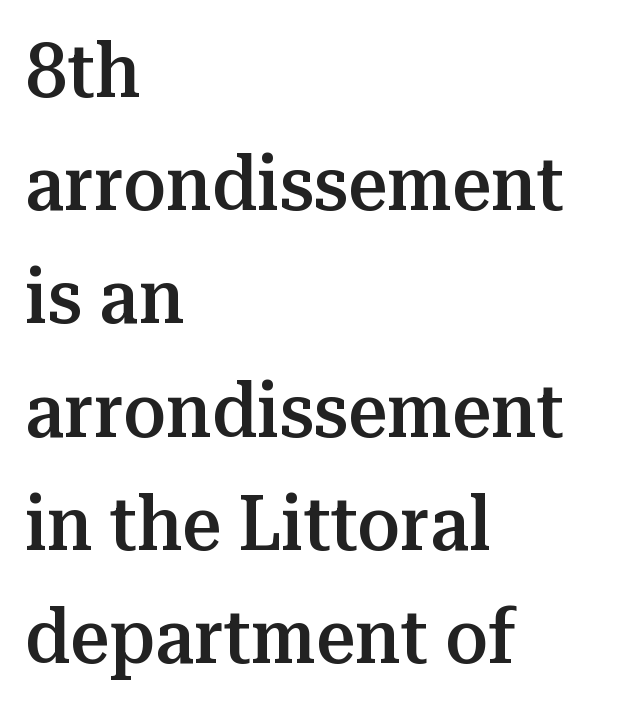
Q: Is the text bold? A: Semi-bold.
Q: Is the text italic (slanted)? A: No, it is upright.
Q: Is the typeface a serif or a sans-serif typeface? A: Serif.
Q: Is the text underlined? A: No.
Q: How is the paragraph aligned? A: Left-aligned.
Q: Is the spacing between letters normal or unusually wide? A: Normal.
Q: Is the spacing between lines tight, normal or loose? A: Normal.
Q: Width (condensed, normal, or wide)? A: Normal.
Q: Stroke contrast? A: Medium.
Q: x-height? A: Medium.
Q: Monospaced? A: No.
